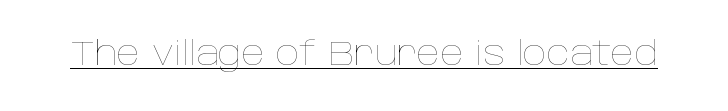
The image shows 33 px thin type, upright; set normal letter spacing, underlined; low stroke contrast and a large x-height.
